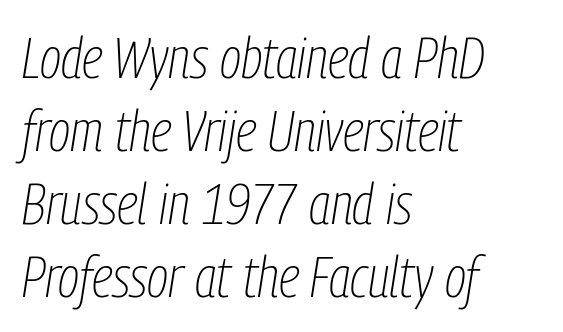
{"italic": "yes", "lean": "right", "slant_degrees": 9, "bold": "no", "weight": "thin", "width": "condensed", "stroke_contrast": "low", "x_height": "medium", "monospaced": "no", "underline": "no", "align": "left", "line_spacing": "normal", "line_spacing_ratio": 1.28, "letter_spacing": "normal", "letter_spacing_em": 0.0, "glyph_px": 57}
